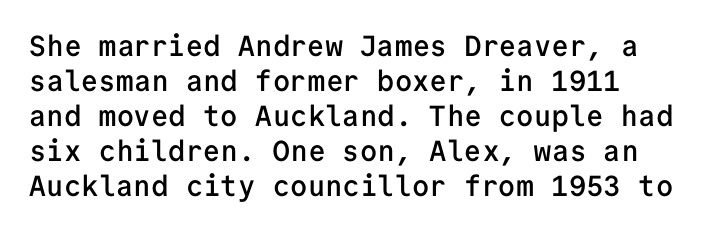
When letters stand straight like this, we call the style roman or upright. This sample uses plain, unmodified letter spacing. Do the characters align in a grid? Yes, the font is monospaced. Descender tails drop into unmarked territory. Students, this is semibold: more ink than regular, less than bold.
